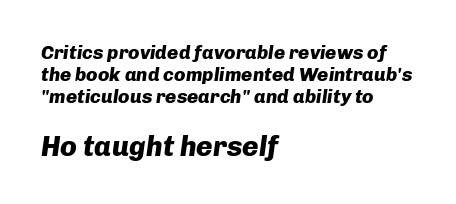
Is the type slanted? Yes — the strokes lean at a clear angle. The lower block of text is set noticeably larger than the block above it. Notice how descenders almost collide with the ascenders below — that's tight leading. Every row of glyphs begins at an identical x-position on the left.
